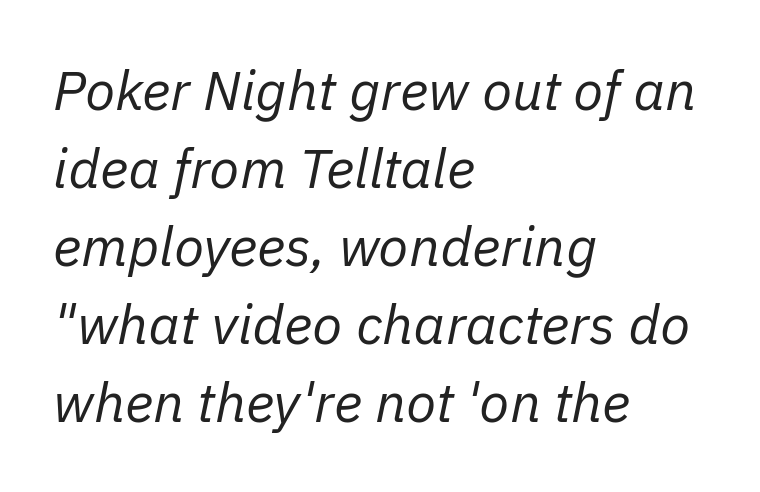
Think of a printed novel: that variable character pitch is what you see here. The cut favours lightness, reaching ordinary text weight at its darkest. The glyphs are unaccompanied by any horizontal stroke below them. The lines sit at an ordinary, default distance from one another. Leftover space on each line is placed entirely after the last word.
